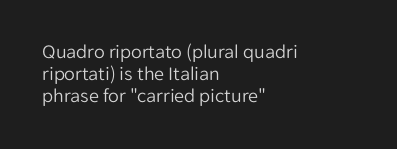
The image shows 20 px text type, upright; set left-aligned, tight line spacing (1.09x), normal letter spacing, not underlined.
